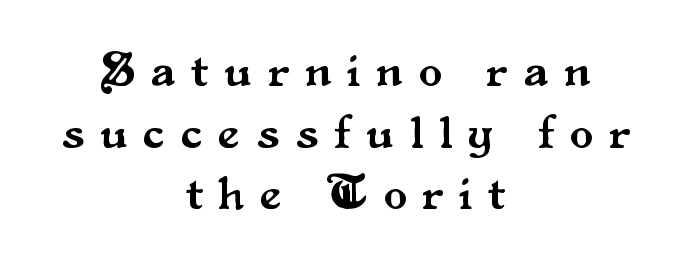
Underlining? Definitely not there. The rendering uses a moderate line-height, typical for paragraphs. Regarding serifs, this sample has them. Both edges are ragged and mirror each other, which tells us the setting is centered.
